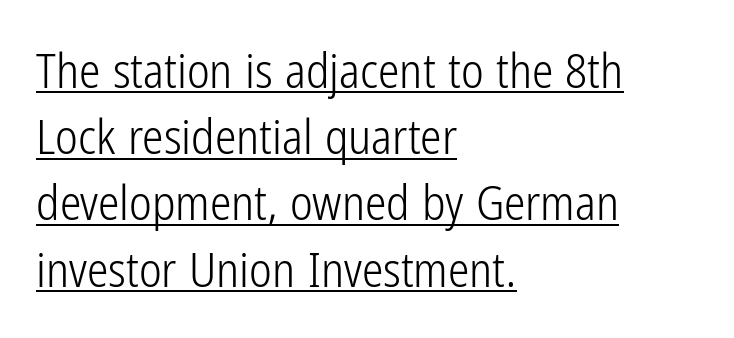
Q: Is the text bold? A: No.
Q: Is the text italic (slanted)? A: No, it is upright.
Q: Is the typeface a serif or a sans-serif typeface? A: Sans-serif.
Q: Is the text underlined? A: Yes.
Q: How is the paragraph aligned? A: Left-aligned.
Q: Is the spacing between letters normal or unusually wide? A: Normal.
Q: Is the spacing between lines tight, normal or loose? A: Normal.
Q: Width (condensed, normal, or wide)? A: Condensed.
Q: Stroke contrast? A: Low.
Q: x-height? A: Medium.
Q: Monospaced? A: No.
